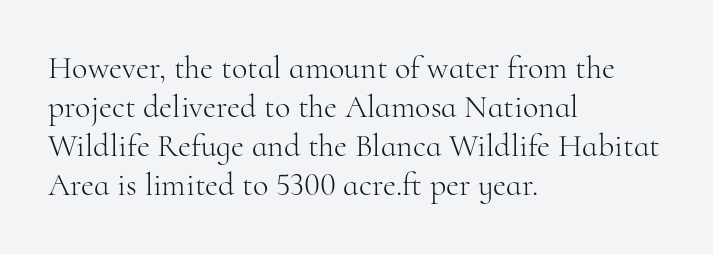
Q: Is the text bold? A: No.
Q: Is the text italic (slanted)? A: No, it is upright.
Q: Is the typeface a serif or a sans-serif typeface? A: Serif.
Q: Is the text underlined? A: No.
Q: How is the paragraph aligned? A: Left-aligned.
Q: Is the spacing between letters normal or unusually wide? A: Normal.
Q: Width (condensed, normal, or wide)? A: Normal.
Q: Stroke contrast? A: High.
Q: x-height? A: Small.
Q: Monospaced? A: No.
